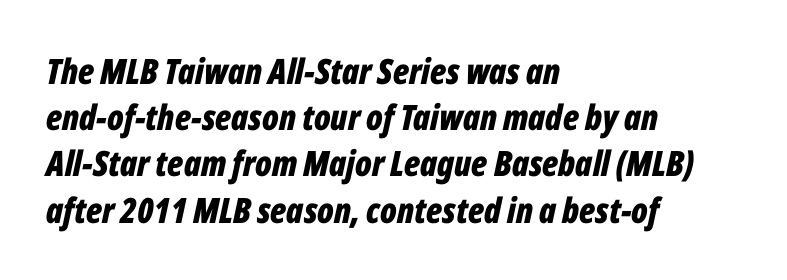
{"italic": "yes", "lean": "right", "slant_degrees": 12, "bold": "yes", "weight": "bold", "width": "condensed", "stroke_contrast": "low", "x_height": "medium", "monospaced": "no", "underline": "no", "align": "left", "line_spacing": "normal", "line_spacing_ratio": 1.32, "letter_spacing": "normal", "letter_spacing_em": 0.0, "glyph_px": 35}
